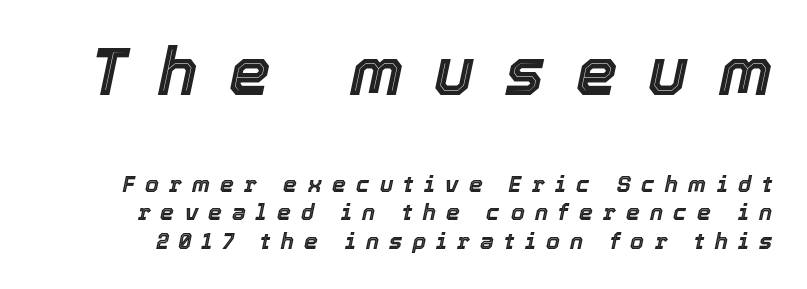
{"italic": "yes", "lean": "right", "slant_degrees": 12, "width": "normal", "x_height": "medium", "monospaced": "no", "underline": "no", "line_spacing": "normal", "line_spacing_ratio": 1.28, "letter_spacing": "wide", "letter_spacing_em": 0.47, "larger_block": "first", "size_ratio": 3.0, "glyph_px": 66}
